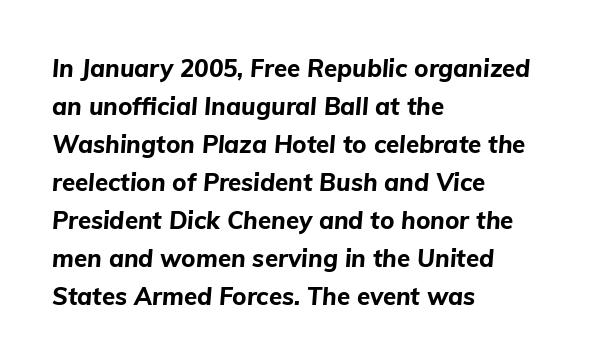
The tracking reads as untouched default to a designer's eye. The leading is moderate, giving the passage an even texture. Designer's note — italics engaged. You'd pick this weight for a headline — it's a proper bold. Which margin do the lines hug? The left one — the right edge is uneven. Glance below the letters and you will spot only blank space.
